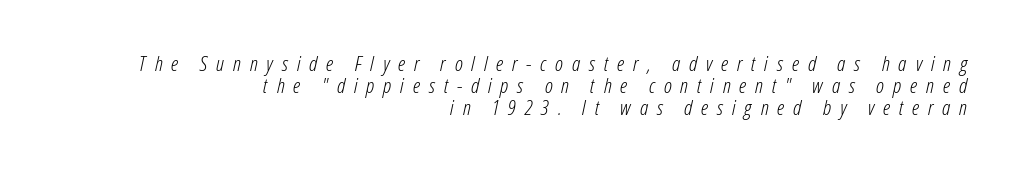
The image shows 21 px text type, italic (leaning right); set right-aligned, tight line spacing (1.04x), unusually wide letter spacing (+0.42 em), not underlined.
